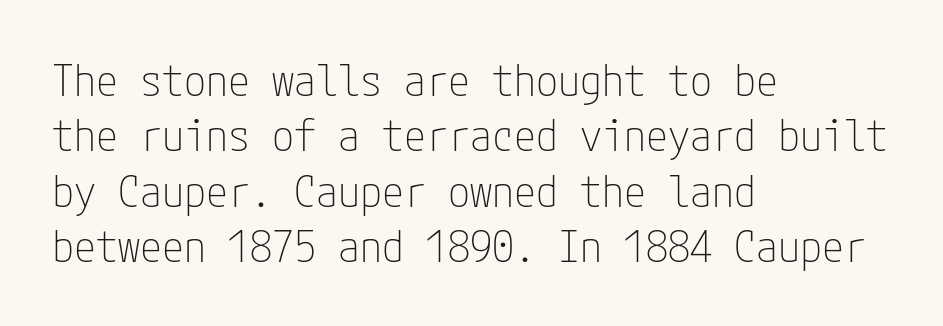
The image shows 44 px thin, condensed sans-serif type, upright; set left-aligned, normal line spacing (1.26x), normal letter spacing, not underlined; low stroke contrast and a medium x-height.
